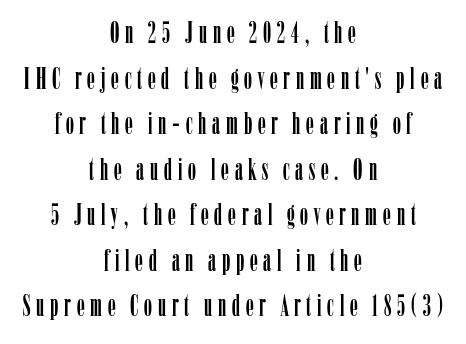
{"serif": "yes", "italic": "no", "width": "condensed", "stroke_contrast": "low", "x_height": "medium", "monospaced": "no", "underline": "no", "align": "center", "line_spacing": "normal", "line_spacing_ratio": 1.47, "glyph_px": 31}
